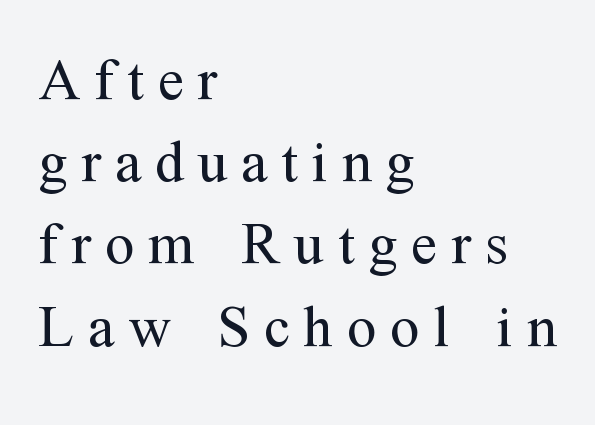
{"serif": "yes", "italic": "no", "bold": "no", "weight": "regular", "width": "normal", "stroke_contrast": "medium", "x_height": "medium", "monospaced": "no", "underline": "no", "align": "left", "line_spacing": "normal", "line_spacing_ratio": 1.37, "letter_spacing": "wide", "letter_spacing_em": 0.23, "glyph_px": 60}
